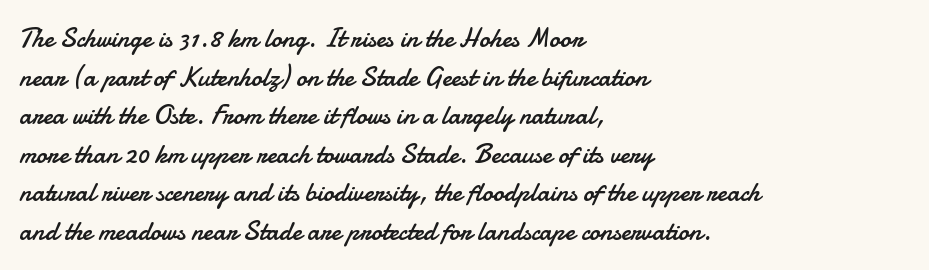
Stroke thickness stays within the range of a standard reading face or lighter. Notice how descenders clear the ascenders below comfortably — that's standard leading. There is no visible air inserted between adjacent glyphs. Casual observation: everything's shoved over to the left. The specimen omits any rule beneath the text block's lines.
